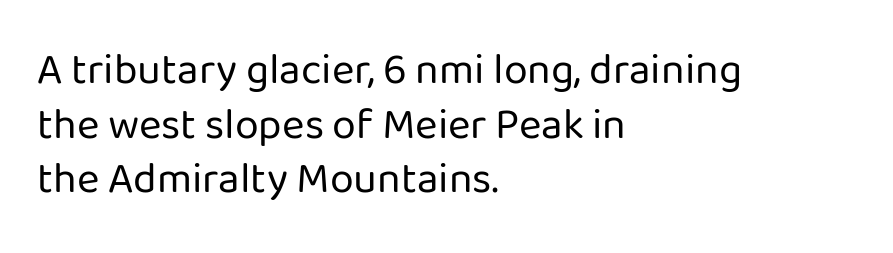
Q: Is the text bold? A: No.
Q: Is the text italic (slanted)? A: No, it is upright.
Q: Is the typeface a serif or a sans-serif typeface? A: Sans-serif.
Q: Is the text underlined? A: No.
Q: How is the paragraph aligned? A: Left-aligned.
Q: Is the spacing between letters normal or unusually wide? A: Normal.
Q: Is the spacing between lines tight, normal or loose? A: Normal.
Q: Width (condensed, normal, or wide)? A: Normal.
Q: Stroke contrast? A: Low.
Q: x-height? A: Medium.
Q: Monospaced? A: No.
